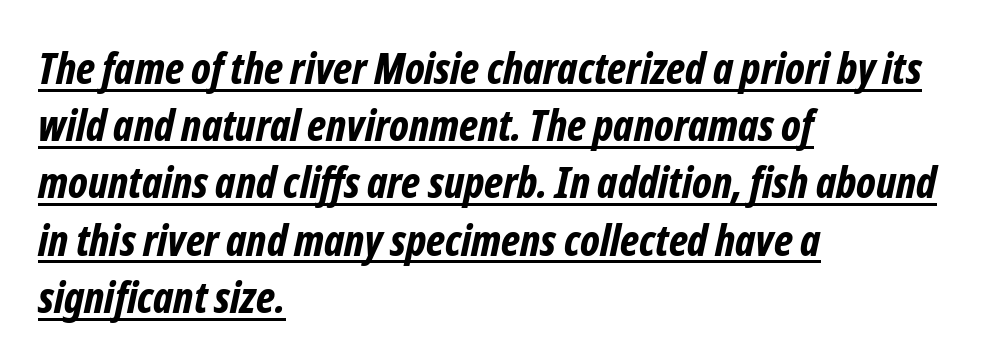
These lines sit exactly where default settings would place them. Is the block centered? No — it sits flush against the left margin. Yep, that's italic — everything's leaning. This sample carries an underscore along the baseline area. Character widths vary here, with narrow letters taking less room than wide ones.
